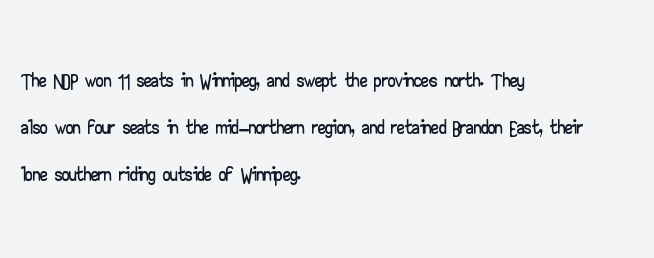
Words float on clear page, feet unadorned. These lines stack with their left ends in a neat column. This sample keeps an unexceptional amount of space between lines. The characters display no serif detailing; their extremities are plain.
